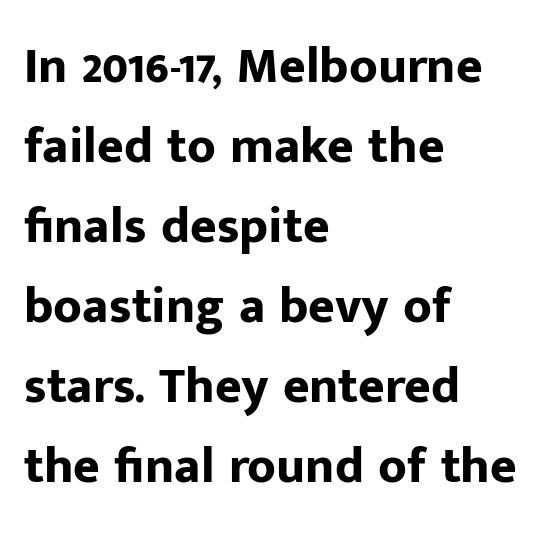
The image shows 51 px bold sans-serif type, upright; set left-aligned, normal line spacing (1.57x), normal letter spacing, not underlined; low stroke contrast and a medium x-height.
